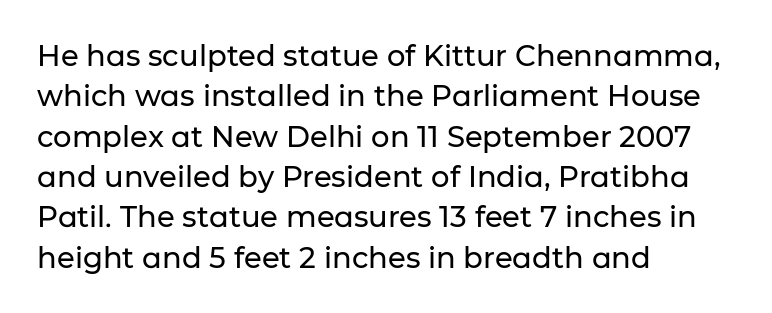
A normal amount of white space separates one row of letters from the next. A typesetter would label this face a sans. The tracking reads as untouched default to a designer's eye. Bare-footed words on every line.
